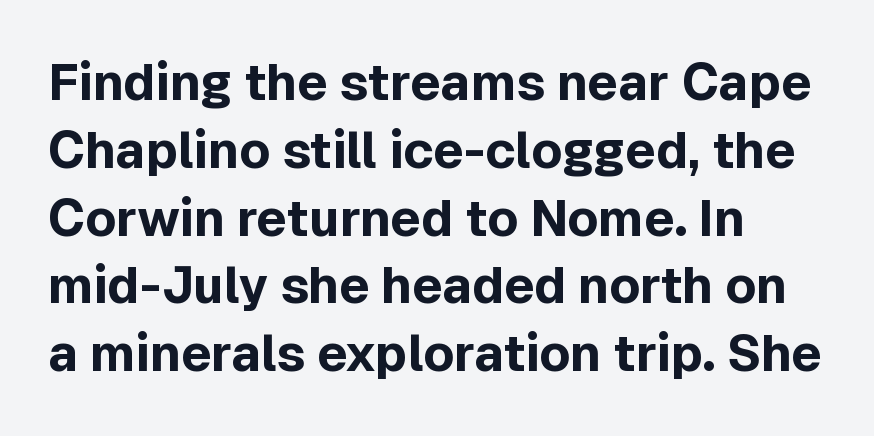
The image shows 51 px bold sans-serif type, upright; set left-aligned, normal line spacing (1.33x), normal letter spacing, not underlined; a medium x-height.
